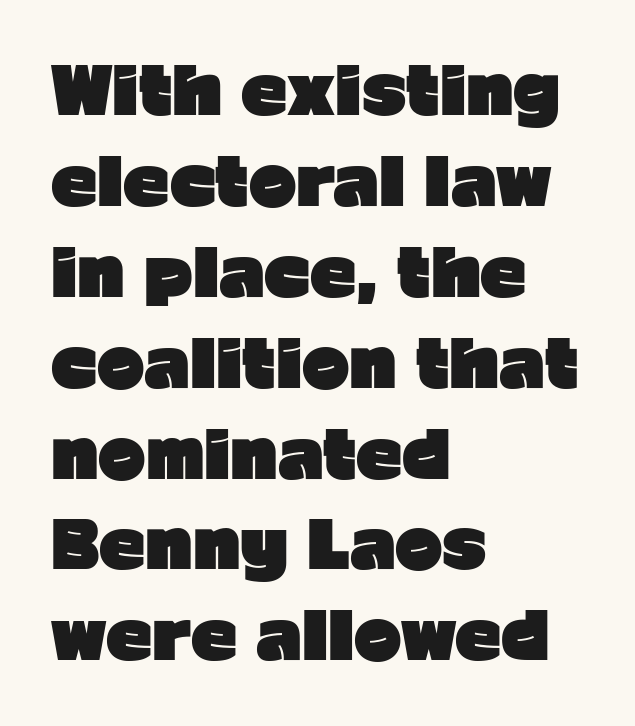
Vertical strokes here are truly vertical. These lines keep a tight, regular rhythm from letter to letter. Character widths vary here, with narrow letters taking less room than wide ones. How heavy is the stroke? Heavy — this is a bold.
